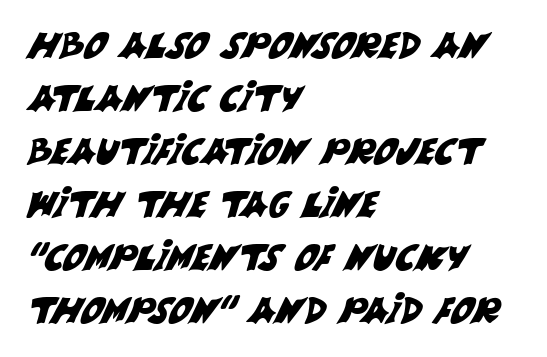
Which margin do the lines hug? The left one — the right edge is uneven. Nobody touched the tracking dial on this one. Reading down the column, the eye jumps a familiar distance to each next line. The passage shown is typed in a proportional face where columns would drift. The gap between lines stays unmarked. The text was rendered using a sans face with plain stroke endings.
